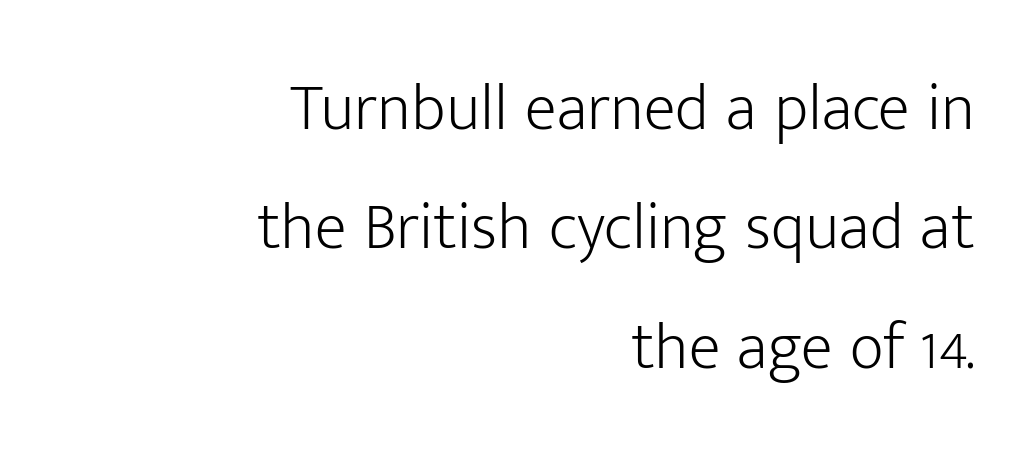
How are the letters spaced? Ordinarily, with no added tracking. Ordinary non-slanted type is in use. A typesetter would call this proportional, since set widths differ per character. The rag falls on the left side of this text block.
